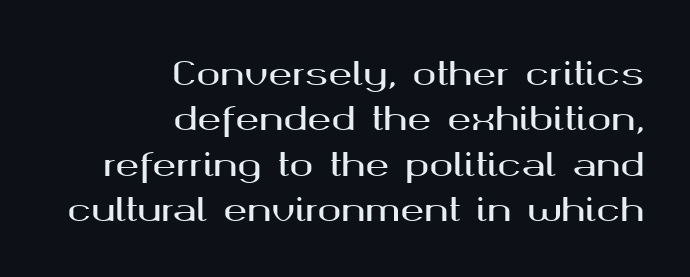
You could not count columns in this text — the font is proportionally spaced. The setting favours the right margin, as signatures and pull-quotes sometimes do. The rendering uses a moderate line-height, typical for paragraphs. Has an underline been added? It has not. No italicization has been applied; the sample stays upright. The tracking reads as untouched default to a designer's eye.
